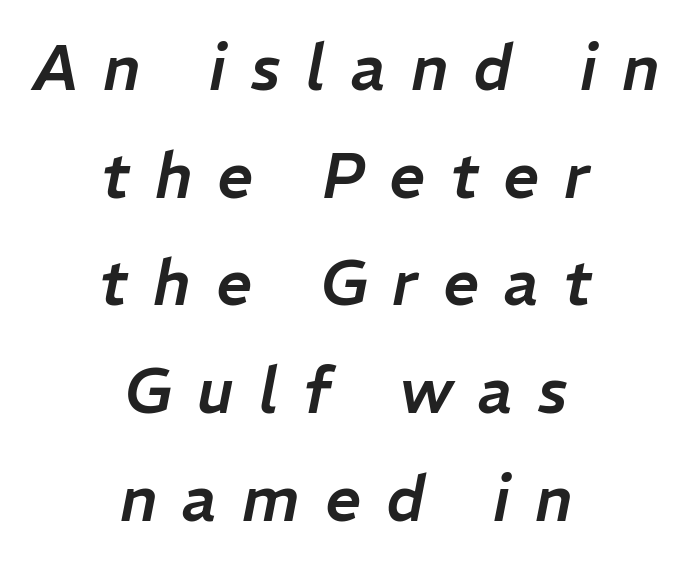
The image shows 63 px text type, italic (leaning right); set centered, line spacing 1.71x, unusually wide letter spacing (+0.4 em), not underlined; low stroke contrast and a medium x-height.
